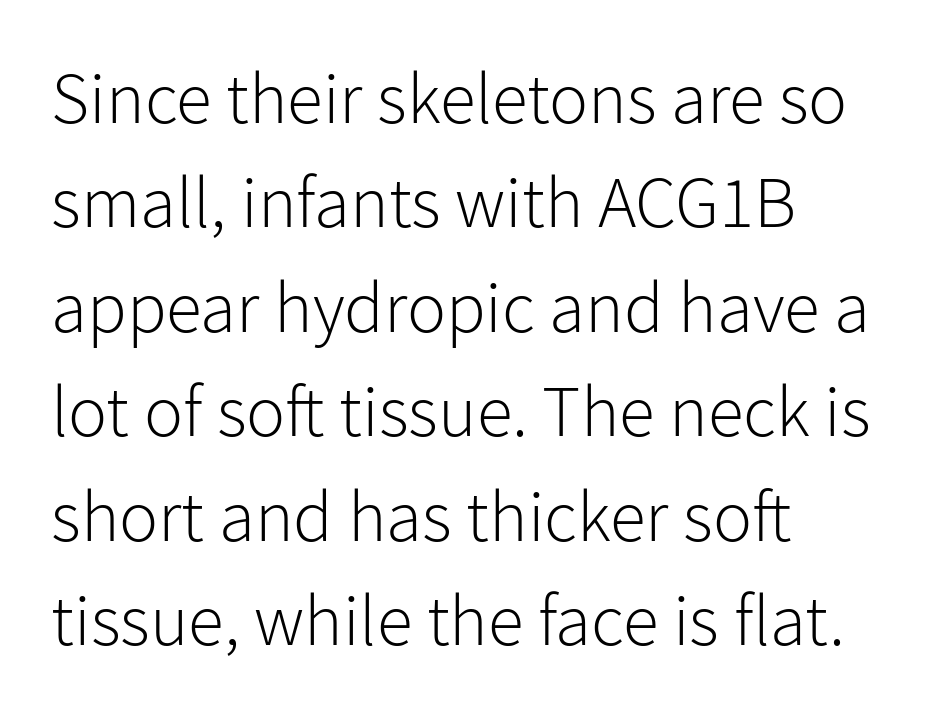
Q: Is the text bold? A: No.
Q: Is the text italic (slanted)? A: No, it is upright.
Q: Is the typeface a serif or a sans-serif typeface? A: Sans-serif.
Q: Is the text underlined? A: No.
Q: How is the paragraph aligned? A: Left-aligned.
Q: Is the spacing between letters normal or unusually wide? A: Normal.
Q: Is the spacing between lines tight, normal or loose? A: Normal.
Q: Width (condensed, normal, or wide)? A: Normal.
Q: Stroke contrast? A: Low.
Q: x-height? A: Medium.
Q: Monospaced? A: No.
